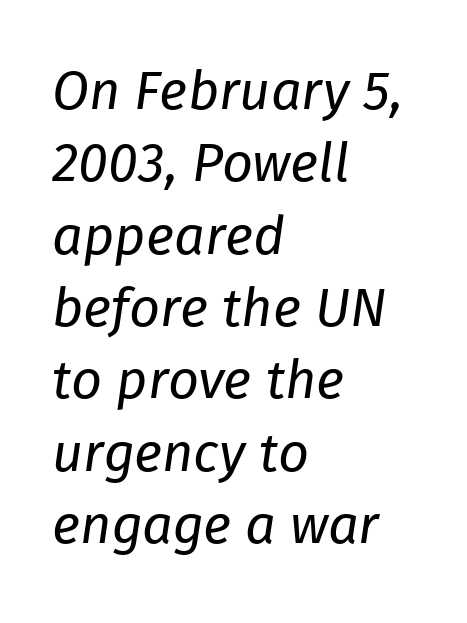
{"italic": "yes", "lean": "right", "slant_degrees": 8, "bold": "no", "weight": "regular", "width": "normal", "stroke_contrast": "low", "x_height": "medium", "monospaced": "no", "underline": "no", "align": "left", "line_spacing": "normal", "line_spacing_ratio": 1.34, "letter_spacing": "normal", "letter_spacing_em": 0.0, "glyph_px": 54}
